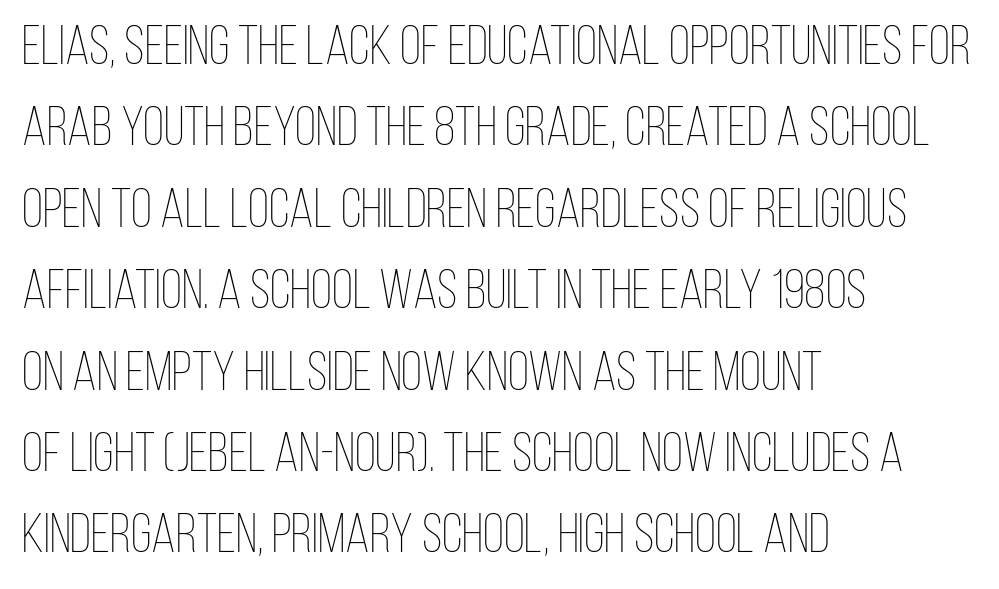
Q: Is the text bold? A: No.
Q: Is the text italic (slanted)? A: No, it is upright.
Q: Is the text underlined? A: No.
Q: How is the paragraph aligned? A: Left-aligned.
Q: Is the spacing between letters normal or unusually wide? A: Normal.
Q: Is the spacing between lines tight, normal or loose? A: Normal.
Q: Width (condensed, normal, or wide)? A: Condensed.
Q: Stroke contrast? A: Low.
Q: x-height? A: Large.
Q: Monospaced? A: No.
